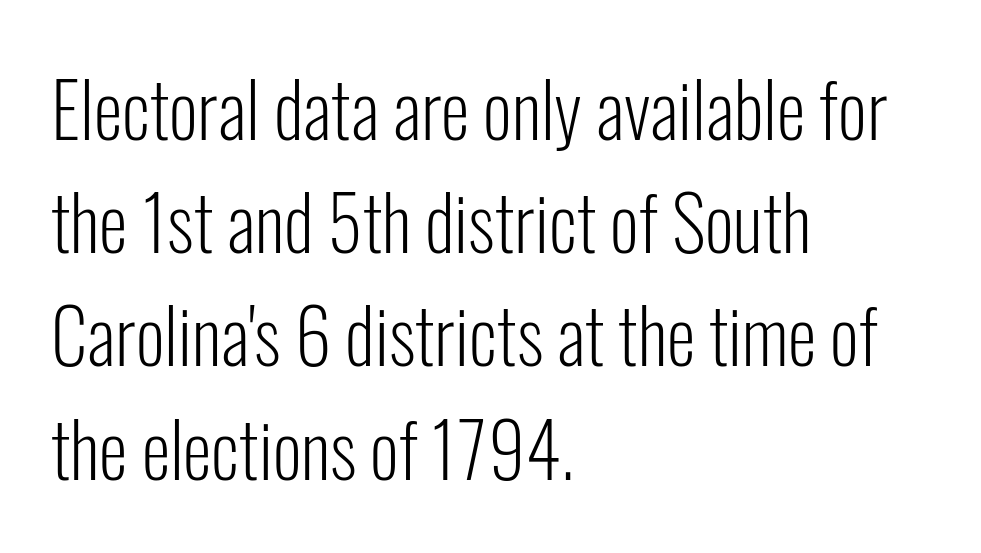
The image shows 74 px light, condensed sans-serif type, upright; set left-aligned, normal line spacing (1.53x), normal letter spacing, not underlined; low stroke contrast and a medium x-height.
